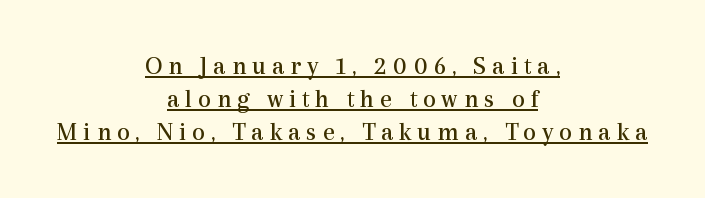
Leading matches the norm, producing a regular column. Letter spacing: wide. Somebody hit Ctrl+U on this one — the words are underlined. Unlike italic type, these characters show no tilt at all.
